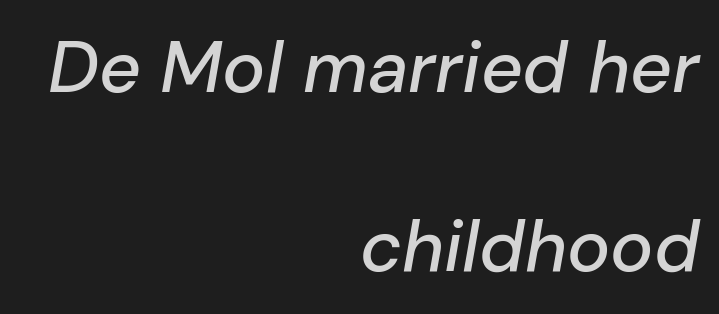
{"italic": "yes", "lean": "right", "slant_degrees": 10, "width": "normal", "stroke_contrast": "low", "x_height": "medium", "monospaced": "no", "underline": "no", "align": "right", "line_spacing": "loose", "line_spacing_ratio": 2.48, "letter_spacing": "normal", "letter_spacing_em": 0.0, "glyph_px": 72}
